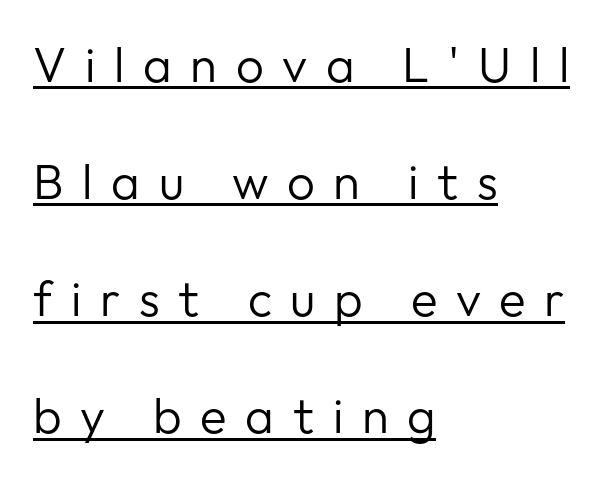
{"serif": "no", "italic": "no", "bold": "no", "weight": "regular", "width": "normal", "stroke_contrast": "low", "x_height": "medium", "monospaced": "no", "underline": "yes", "align": "left", "line_spacing": "loose", "line_spacing_ratio": 2.39, "letter_spacing": "wide", "letter_spacing_em": 0.38, "glyph_px": 49}
